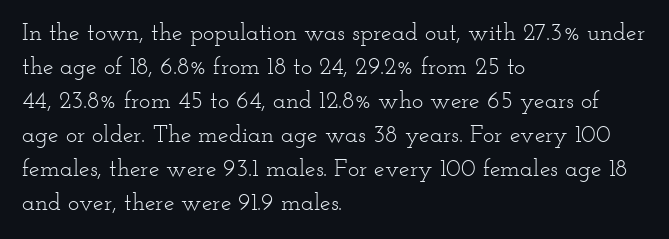
The image shows 24 px text type, upright; set left-aligned, normal line spacing (1.42x), normal letter spacing, not underlined.
